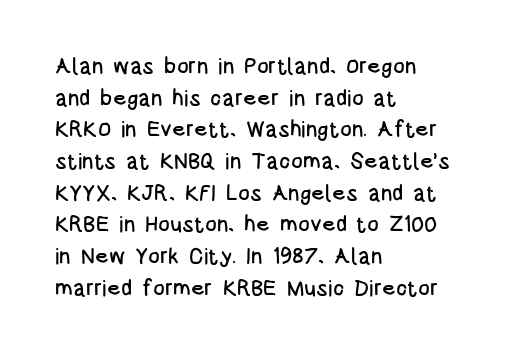
{"italic": "no", "underline": "no", "align": "left", "line_spacing": "normal", "line_spacing_ratio": 1.44, "letter_spacing": "normal", "letter_spacing_em": 0.0, "glyph_px": 22}
